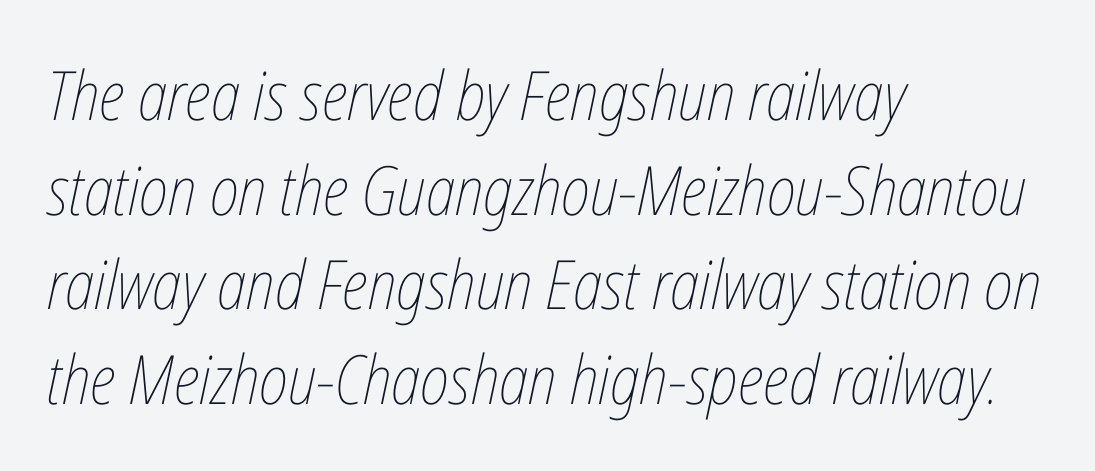
The image shows 68 px thin, condensed type, italic (leaning right); set left-aligned, normal line spacing (1.39x), normal letter spacing, not underlined; low stroke contrast and a medium x-height.
